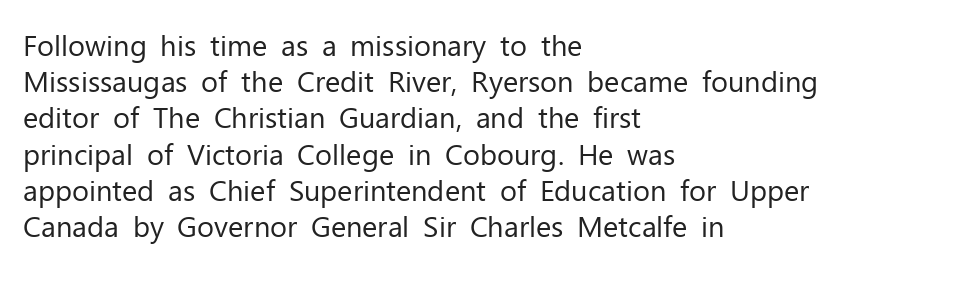
{"serif": "no", "italic": "no", "bold": "no", "weight": "regular", "width": "normal", "stroke_contrast": "low", "x_height": "medium", "monospaced": "no", "underline": "no", "align": "left", "line_spacing": "normal", "line_spacing_ratio": 1.25, "letter_spacing": "normal", "letter_spacing_em": 0.0, "glyph_px": 29}
